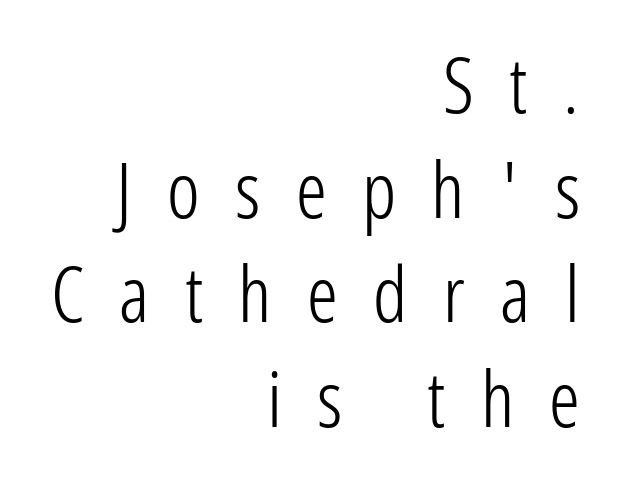
The image shows 77 px light, condensed sans-serif type, upright; set right-aligned, normal line spacing (1.36x), unusually wide letter spacing (+0.46 em), not underlined; low stroke contrast and a medium x-height.
